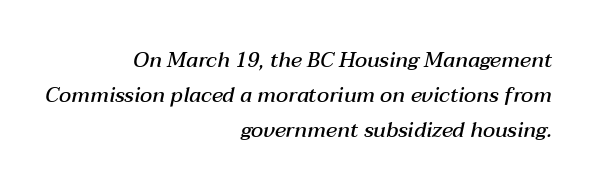
{"italic": "yes", "lean": "right", "slant_degrees": 12, "bold": "semi", "underline": "no", "align": "right", "line_spacing": "normal", "line_spacing_ratio": 1.66, "letter_spacing": "normal", "letter_spacing_em": 0.0, "glyph_px": 21}
